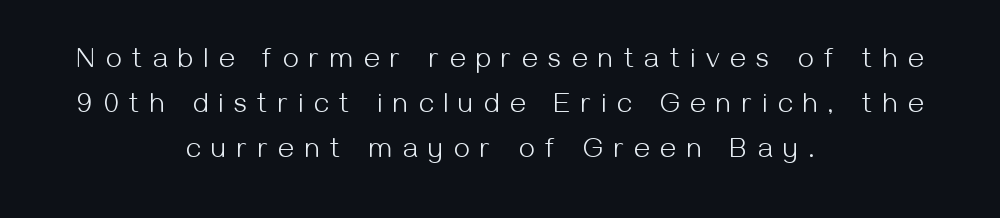
This sample has the flowing, uneven cadence of proportional lettering. The space directly below the letters is spotless. This is sans-serif lettering, the kind often seen on screens and signage. The type is letterspaced generously, with wide tracking. If you drew a line through each stem, it would be perfectly vertical.
